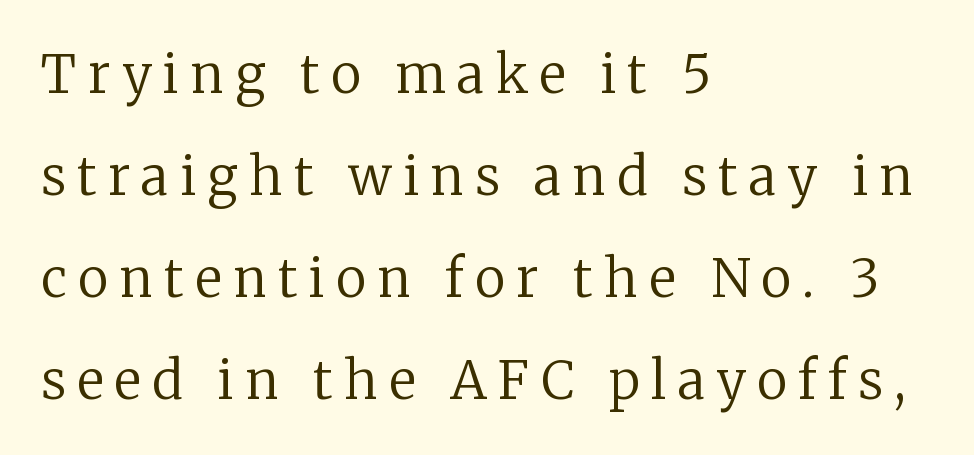
The image shows 52 px regular-weight serif type, upright; set left-aligned, loose line spacing (1.96x), unusually wide letter spacing (+0.22 em), not underlined; low stroke contrast and a medium x-height.
